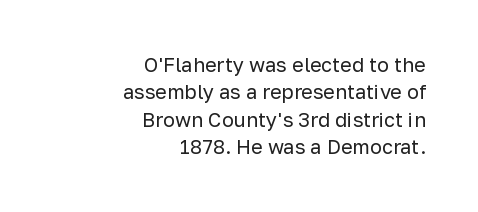
Q: Is the text bold? A: No.
Q: Is the text italic (slanted)? A: No, it is upright.
Q: Is the text underlined? A: No.
Q: How is the paragraph aligned? A: Right-aligned.
Q: Is the spacing between letters normal or unusually wide? A: Normal.
Q: Is the spacing between lines tight, normal or loose? A: Normal.
